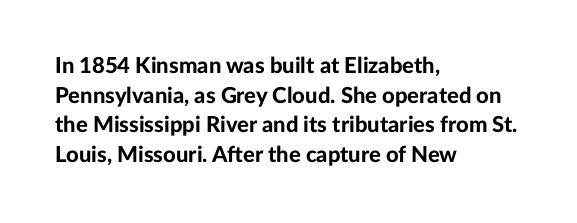
Q: Is the text bold? A: Yes.
Q: Is the text italic (slanted)? A: No, it is upright.
Q: Is the text underlined? A: No.
Q: How is the paragraph aligned? A: Left-aligned.
Q: Is the spacing between letters normal or unusually wide? A: Normal.
Q: Is the spacing between lines tight, normal or loose? A: Normal.
